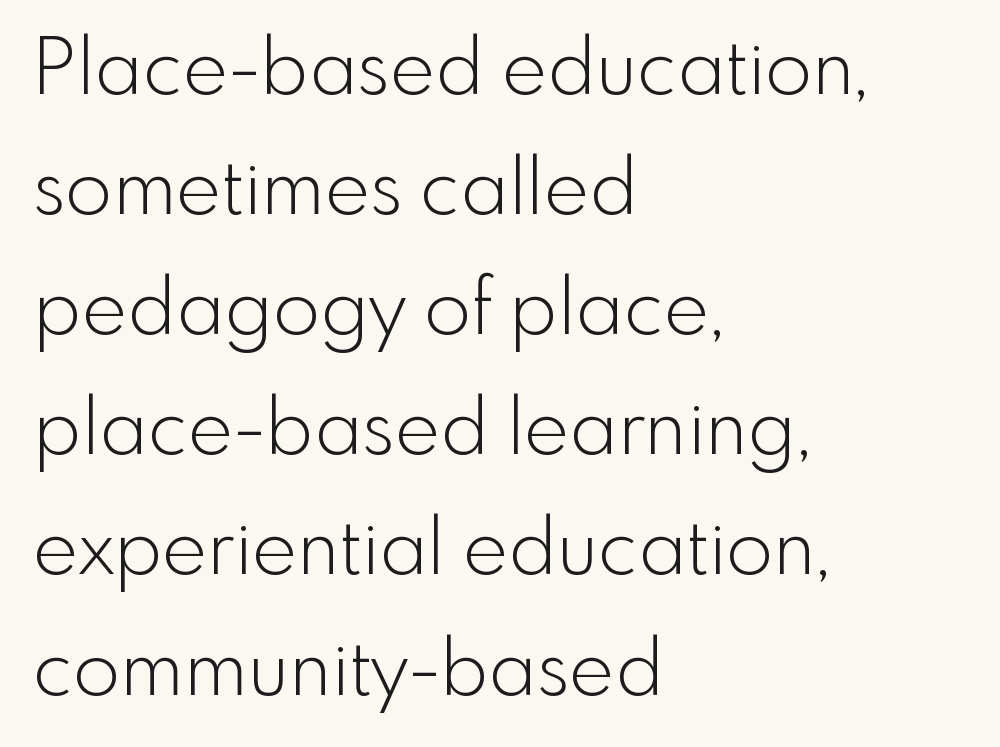
{"serif": "no", "italic": "no", "bold": "no", "weight": "light", "width": "normal", "x_height": "small", "monospaced": "no", "underline": "no", "align": "left", "line_spacing": "normal", "line_spacing_ratio": 1.56, "letter_spacing": "normal", "letter_spacing_em": 0.0, "glyph_px": 77}
